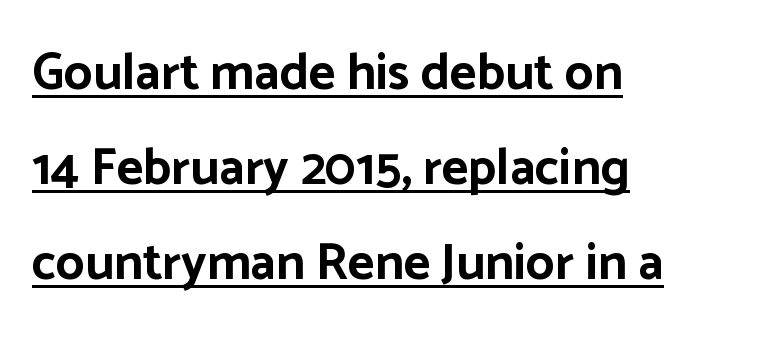
{"serif": "no", "italic": "no", "bold": "yes", "weight": "bold", "width": "normal", "stroke_contrast": "low", "x_height": "medium", "monospaced": "no", "underline": "yes", "align": "left", "line_spacing_ratio": 1.86, "letter_spacing": "normal", "letter_spacing_em": 0.0, "glyph_px": 51}
